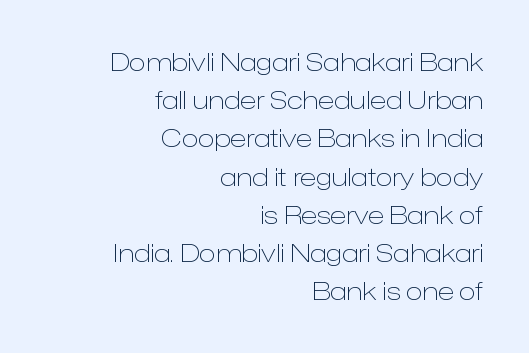
Q: Is the text bold? A: No.
Q: Is the text italic (slanted)? A: No, it is upright.
Q: Is the text underlined? A: No.
Q: How is the paragraph aligned? A: Right-aligned.
Q: Is the spacing between letters normal or unusually wide? A: Normal.
Q: Is the spacing between lines tight, normal or loose? A: Normal.
